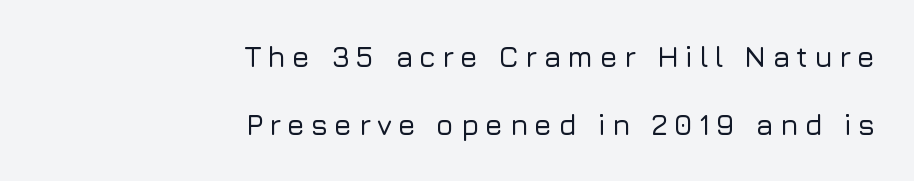
Does the leading feel generous? Absolutely, it's lavish. The letters stand upright; this is a roman face. Alignment: flush right. The type family on display is of the sans-serif kind. Someone cranked the tracking dial way up on this one. Honestly, there is no underline to notice here at all.
